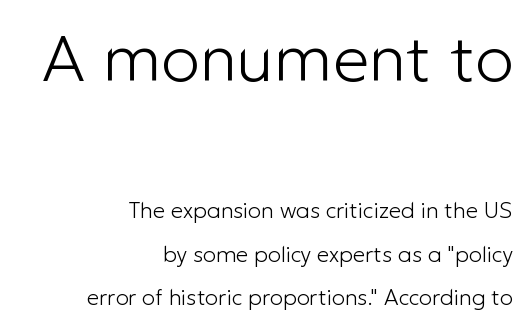
{"serif": "no", "italic": "no", "bold": "no", "weight": "light", "width": "normal", "stroke_contrast": "low", "x_height": "medium", "monospaced": "no", "underline": "no", "align": "right", "line_spacing": "loose", "line_spacing_ratio": 1.96, "letter_spacing": "normal", "letter_spacing_em": 0.0, "larger_block": "first", "size_ratio": 2.95, "glyph_px": 65}
